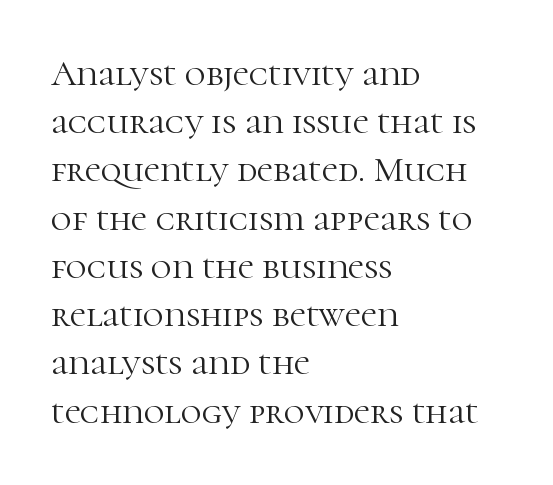
Notice how descenders clear the ascenders below comfortably — that's standard leading. Decoration check: the copy has no underline. The designer went with a serif here, giving each stem small feet. The specimen reads as upright at a glance.
